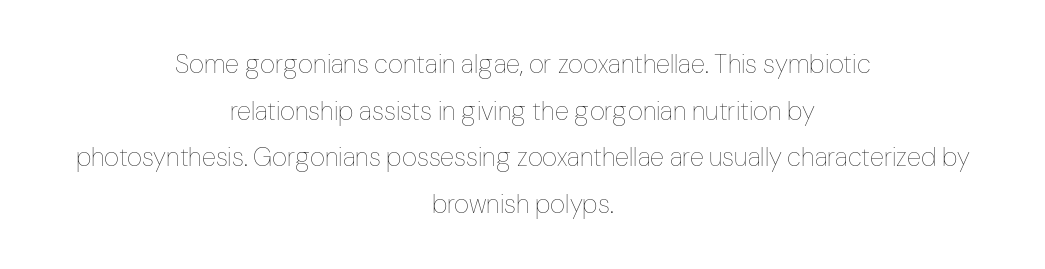
The image shows 26 px text type, upright; set centered, line spacing 1.79x, normal letter spacing, not underlined.
